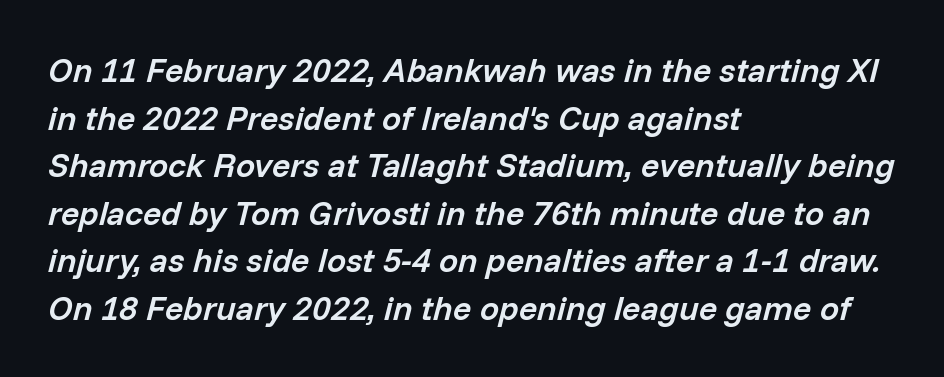
The image shows 34 px semibold type, italic (leaning right); set left-aligned, normal line spacing (1.4x), normal letter spacing, not underlined; low stroke contrast and a medium x-height.
